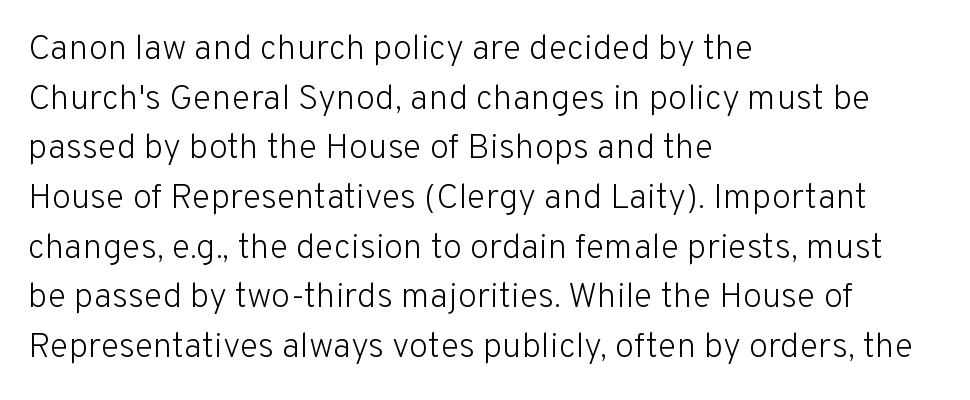
The rows are spaced the way most documents space them. The glyphs in this specimen are sans serif. This sample uses an upright cut, with every glyph sitting square on the baseline. Decoration check: the copy has no underline.
